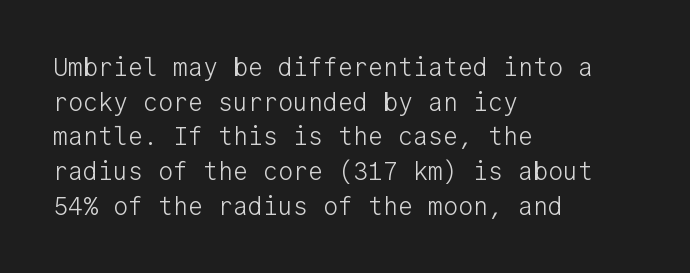
Q: Is the text bold? A: No.
Q: Is the text italic (slanted)? A: No, it is upright.
Q: Is the text underlined? A: No.
Q: How is the paragraph aligned? A: Left-aligned.
Q: Is the spacing between letters normal or unusually wide? A: Normal.
Q: Is the spacing between lines tight, normal or loose? A: Normal.
